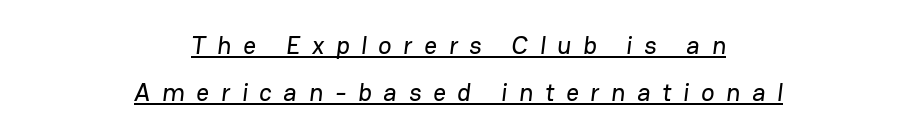
{"underline": "yes", "align": "center", "line_spacing_ratio": 1.88, "letter_spacing": "wide", "letter_spacing_em": 0.47, "glyph_px": 25}
